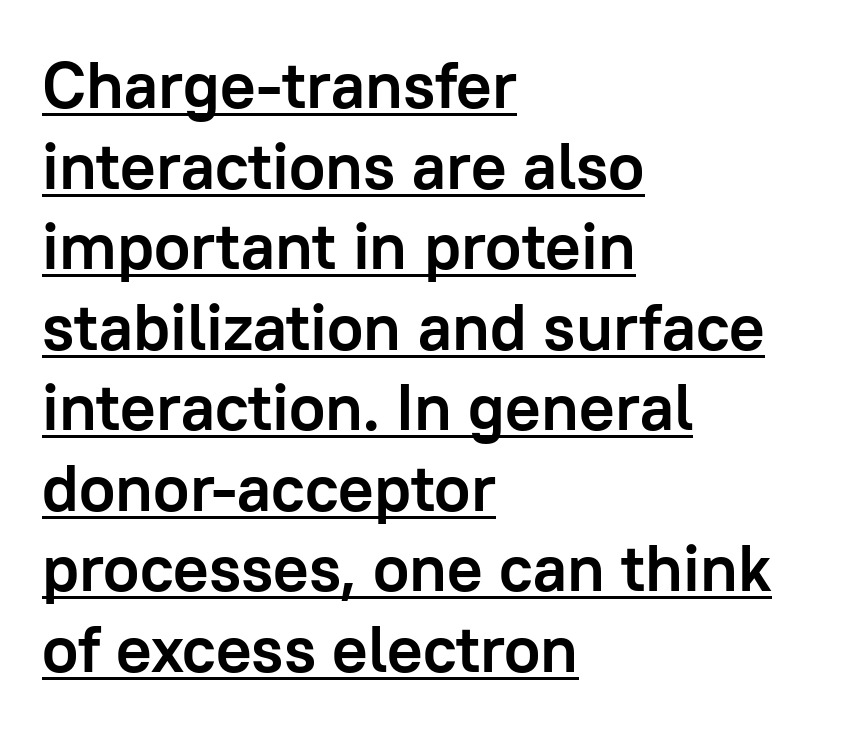
The image shows 66 px semibold sans-serif type, upright; set left-aligned, line spacing 1.22x, normal letter spacing, underlined; low stroke contrast and a medium x-height.
